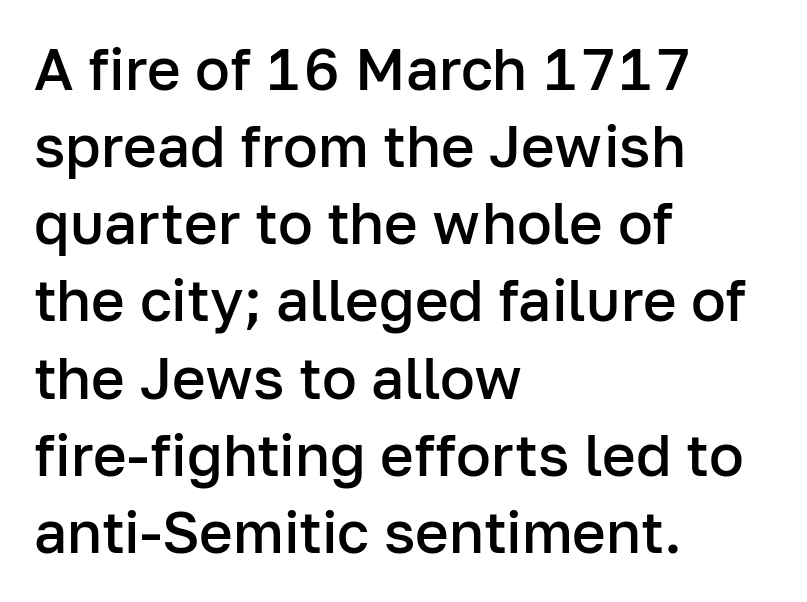
{"serif": "no", "italic": "no", "bold": "semi", "weight": "semibold", "width": "normal", "stroke_contrast": "low", "x_height": "medium", "monospaced": "no", "underline": "no", "align": "left", "line_spacing": "normal", "line_spacing_ratio": 1.33, "letter_spacing": "normal", "letter_spacing_em": 0.0, "glyph_px": 58}
